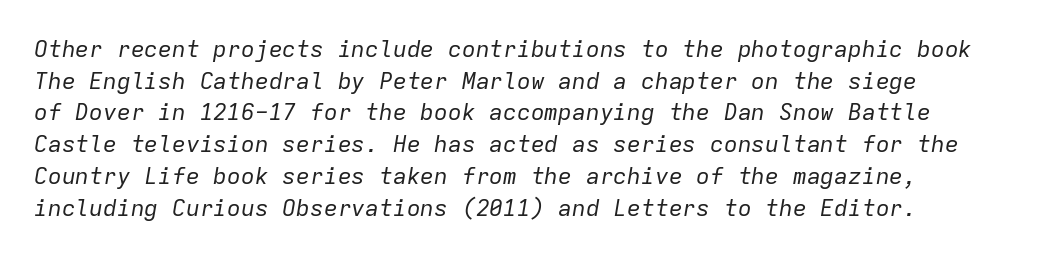
Q: Is the text bold? A: No.
Q: Is the text italic (slanted)? A: Yes, it leans right by about 9 degrees.
Q: Is the text underlined? A: No.
Q: Is the spacing between letters normal or unusually wide? A: Normal.
Q: Is the spacing between lines tight, normal or loose? A: Normal.
